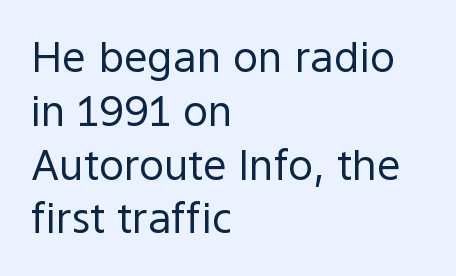
{"serif": "no", "italic": "no", "bold": "no", "weight": "regular", "width": "normal", "x_height": "medium", "monospaced": "no", "underline": "no", "align": "left", "line_spacing": "normal", "line_spacing_ratio": 1.28, "letter_spacing": "normal", "letter_spacing_em": 0.0, "glyph_px": 42}
